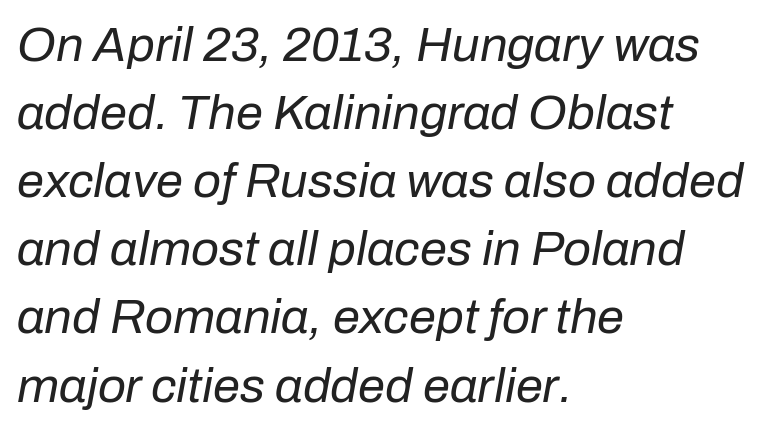
Q: Is the text bold? A: No.
Q: Is the text italic (slanted)? A: Yes, it leans right by about 10 degrees.
Q: Is the text underlined? A: No.
Q: How is the paragraph aligned? A: Left-aligned.
Q: Is the spacing between letters normal or unusually wide? A: Normal.
Q: Is the spacing between lines tight, normal or loose? A: Normal.
Q: Width (condensed, normal, or wide)? A: Normal.
Q: Stroke contrast? A: Low.
Q: x-height? A: Medium.
Q: Monospaced? A: No.
